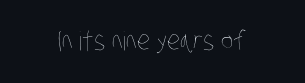
{"bold": "no", "underline": "no", "letter_spacing": "normal", "letter_spacing_em": 0.0, "glyph_px": 26}
